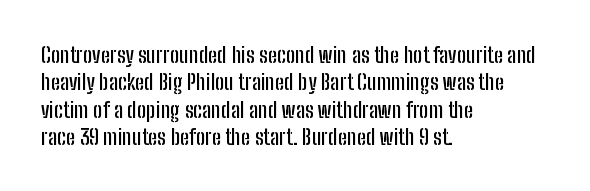
{"italic": "no", "underline": "no", "align": "left", "line_spacing_ratio": 1.24, "letter_spacing": "normal", "letter_spacing_em": 0.0, "glyph_px": 22}
